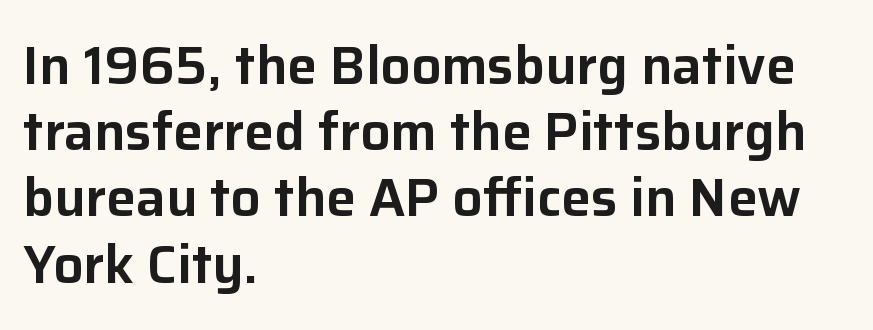
The image shows 53 px sans-serif type, upright; set left-aligned, normal line spacing (1.25x), normal letter spacing, not underlined; low stroke contrast and a medium x-height.
